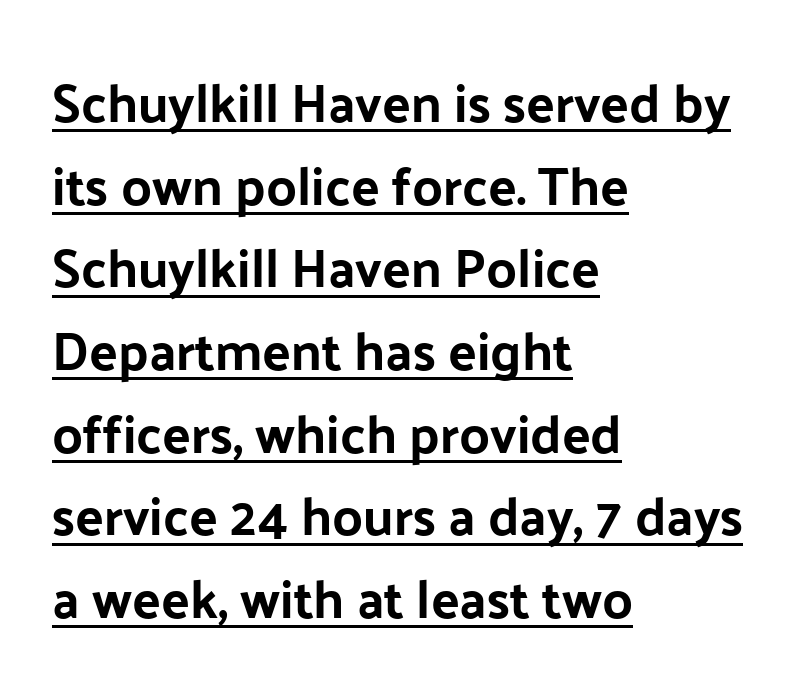
What decoration does the sample have? An underline. Spacing verdict: proportional, widths tailored to each character. Which margin do the lines hug? The left one — the right edge is uneven. Examine the stroke ends and you'll find no serifs. If you measured baseline to baseline, you'd find a middling distance.
